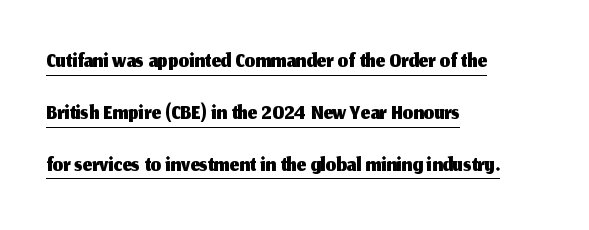
Each line of the rendering has a horizontal stroke beneath the glyphs. How are the letters spaced? Ordinarily, with no added tracking. Each letter keeps its own natural width here, so spacing adapts to shape. Examine the stroke ends and you'll find no serifs. Notice how the passage keeps a crisp vertical edge on the left only.
